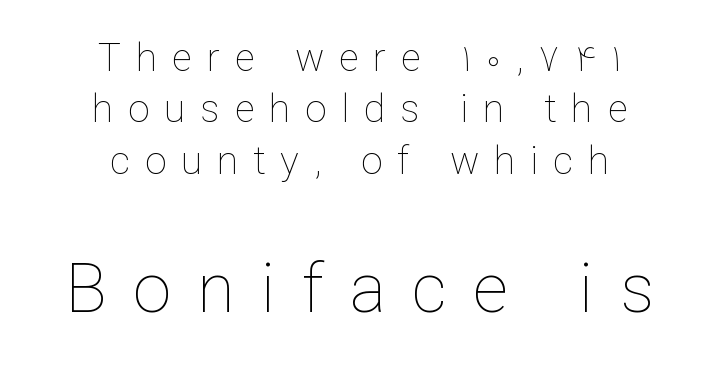
The setting favours the middle, as headings and verse often do. Type size steps up from the first block to the second. Spacing verdict: proportional, widths tailored to each character. Students, observe: this is what conventionally led text looks like. Underlining? Definitely not there. This rendering widens character spacing well past its baseline value.
